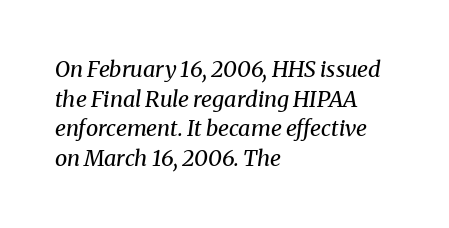
Q: Is the text bold? A: No.
Q: Is the text italic (slanted)? A: Yes, it leans right by about 8 degrees.
Q: Is the text underlined? A: No.
Q: How is the paragraph aligned? A: Left-aligned.
Q: Is the spacing between letters normal or unusually wide? A: Normal.
Q: Is the spacing between lines tight, normal or loose? A: Normal.
